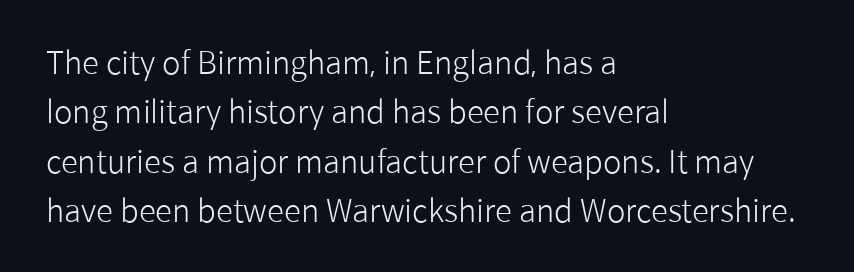
{"serif": "no", "italic": "no", "bold": "no", "weight": "light", "width": "normal", "stroke_contrast": "low", "x_height": "medium", "monospaced": "no", "underline": "no", "align": "left", "line_spacing": "normal", "line_spacing_ratio": 1.59, "letter_spacing": "normal", "letter_spacing_em": 0.0, "glyph_px": 31}
